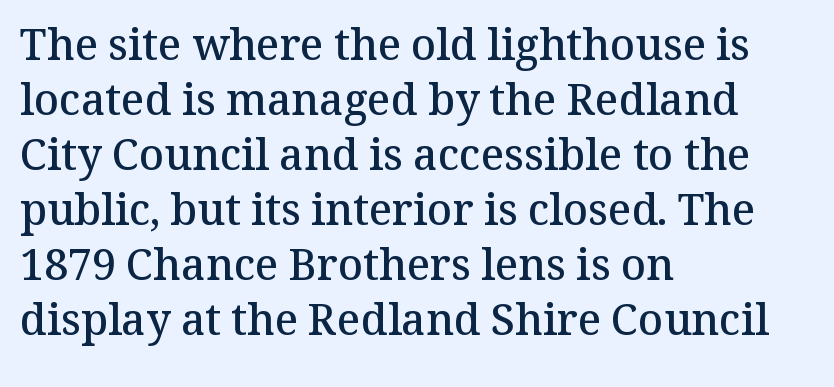
{"serif": "yes", "italic": "no", "bold": "semi", "weight": "semibold", "width": "normal", "stroke_contrast": "medium", "x_height": "medium", "monospaced": "no", "underline": "no", "align": "left", "line_spacing": "normal", "line_spacing_ratio": 1.28, "letter_spacing": "normal", "letter_spacing_em": 0.0, "glyph_px": 43}
